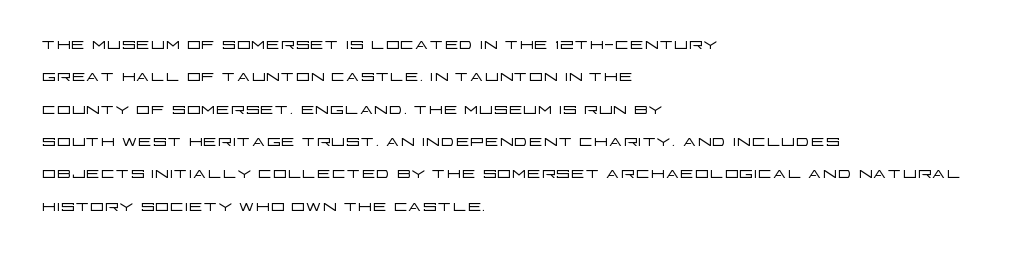
{"italic": "no", "bold": "no", "underline": "no", "align": "left", "line_spacing": "normal", "line_spacing_ratio": 1.47, "letter_spacing": "normal", "letter_spacing_em": 0.0, "glyph_px": 22}
